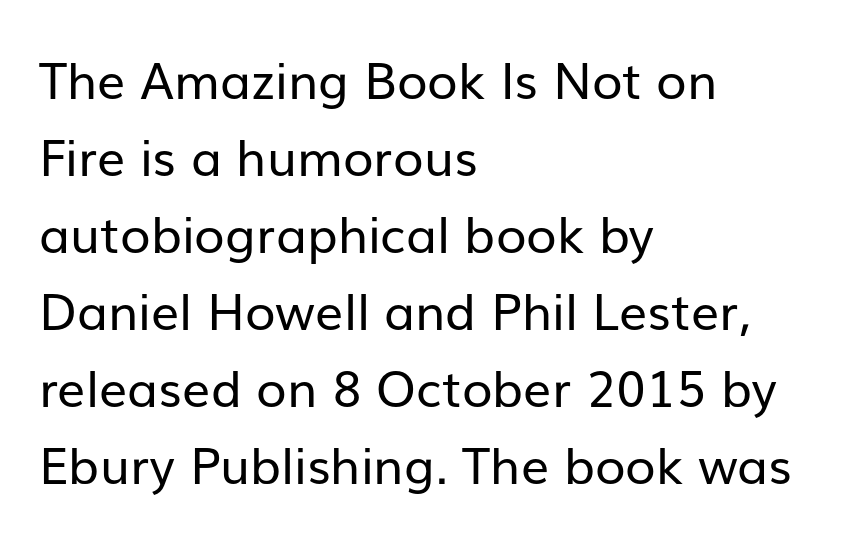
Think of a printed novel: that variable character pitch is what you see here. If you measured baseline to baseline, you'd find a middling distance. When letters stand straight like this, we call the style roman or upright. Teacher's note: observe the even left margin — that is flush-left alignment. A quiet, ordinary-to-light weight characterises the typeface.
